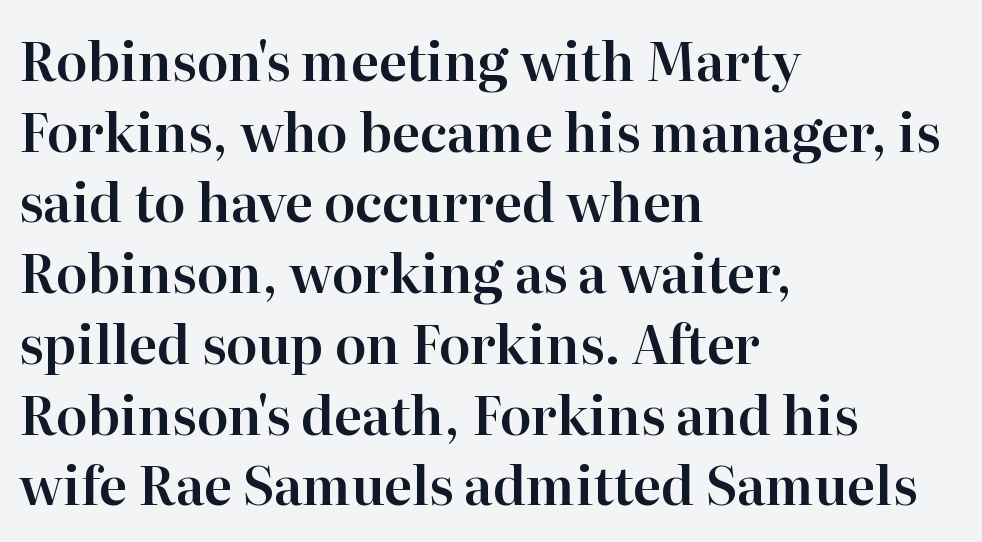
{"serif": "yes", "italic": "no", "width": "normal", "stroke_contrast": "high", "x_height": "medium", "monospaced": "no", "underline": "no", "align": "left", "line_spacing": "normal", "line_spacing_ratio": 1.36, "letter_spacing": "normal", "letter_spacing_em": 0.0, "glyph_px": 52}
